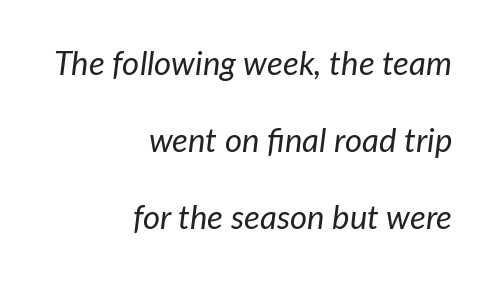
An italicized treatment has been applied to the whole sample. Underline: absent. The rag falls on the left side of this text block. If you measured baseline to baseline, you'd find a long distance. Each letter keeps its own natural width here, so spacing adapts to shape. Each word holds together tightly as a unit, with standard inter-letter gaps.
